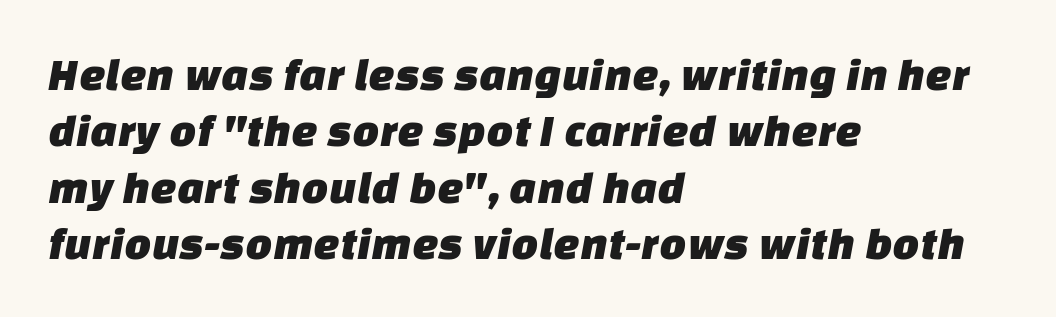
The image shows 47 px sans-serif type; set left-aligned, line spacing 1.2x, normal letter spacing, not underlined; low stroke contrast and a large x-height.
